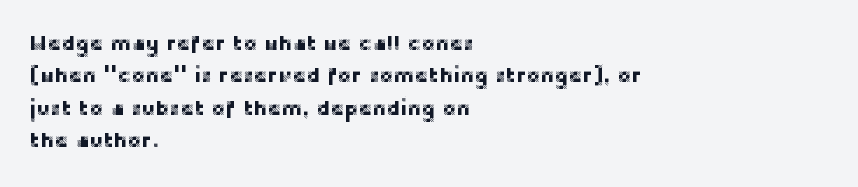
The image shows 21 px text type, upright; set left-aligned, normal line spacing (1.54x), normal letter spacing, not underlined.
